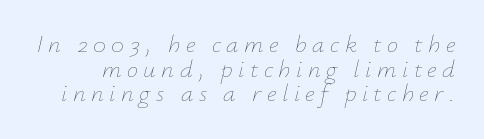
{"italic": "yes", "lean": "right", "slant_degrees": 12, "bold": "no", "underline": "no", "line_spacing": "tight", "line_spacing_ratio": 0.99, "letter_spacing": "wide", "letter_spacing_em": 0.22, "glyph_px": 25}
